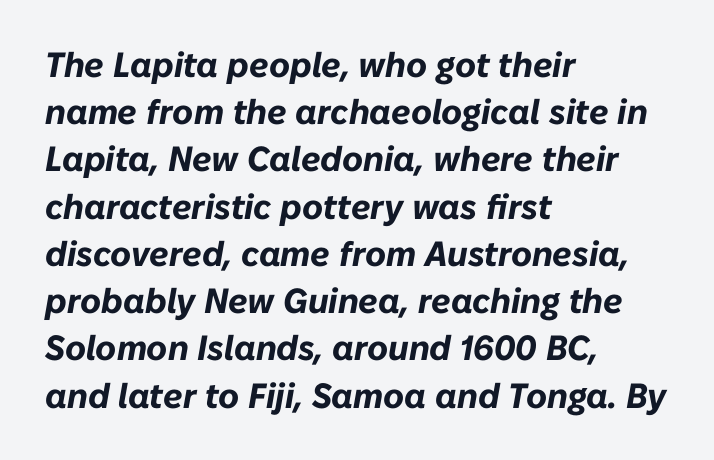
A typesetter would call this proportional, since set widths differ per character. Italic? Definitely — the glyphs are oblique. Chunky letters — that's bold for sure. Casual observation: everything's shoved over to the left.
